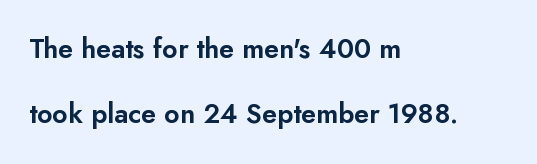
The image shows 27 px text type, upright; set left-aligned, loose line spacing (2.41x), normal letter spacing, not underlined.
